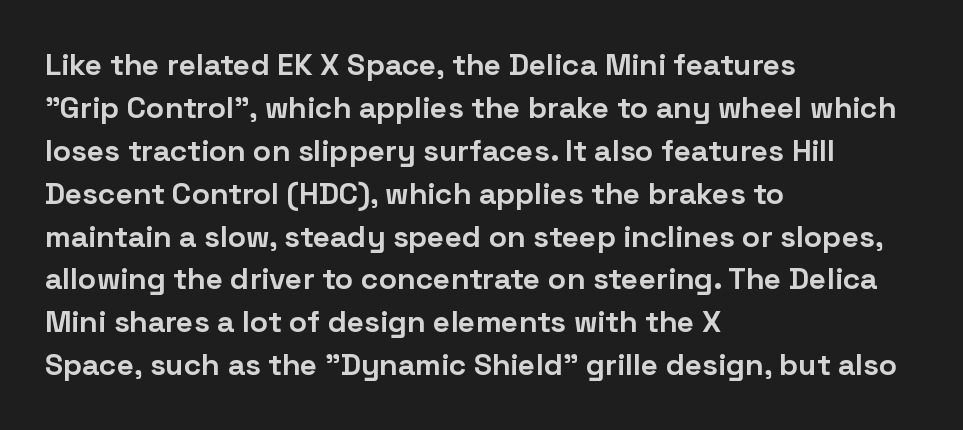
Q: Is the text bold? A: Yes.
Q: Is the text italic (slanted)? A: No, it is upright.
Q: Is the typeface a serif or a sans-serif typeface? A: Sans-serif.
Q: Is the text underlined? A: No.
Q: How is the paragraph aligned? A: Left-aligned.
Q: Is the spacing between letters normal or unusually wide? A: Normal.
Q: Is the spacing between lines tight, normal or loose? A: Normal.
Q: Width (condensed, normal, or wide)? A: Normal.
Q: Stroke contrast? A: Low.
Q: x-height? A: Medium.
Q: Monospaced? A: No.
